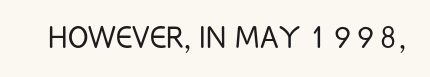
{"serif": "no", "italic": "no", "bold": "no", "weight": "light", "width": "condensed", "stroke_contrast": "low", "x_height": "large", "monospaced": "no", "underline": "no", "letter_spacing": "normal", "letter_spacing_em": 0.0, "glyph_px": 38}
